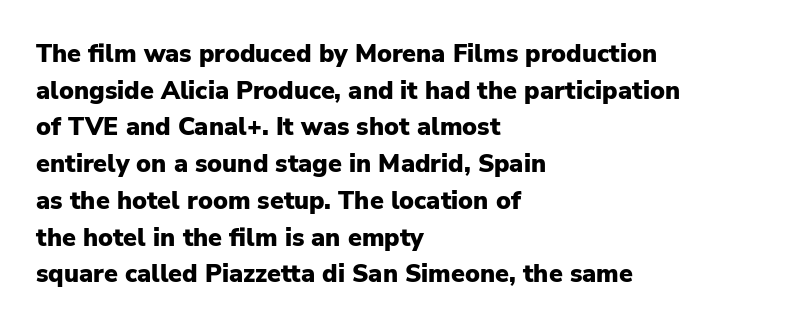
The image shows 25 px bold type, upright; set left-aligned, normal line spacing (1.47x), normal letter spacing, not underlined.
